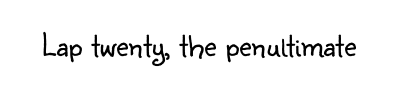
{"serif": "no", "italic": "no", "bold": "no", "weight": "light", "width": "normal", "stroke_contrast": "low", "x_height": "small", "monospaced": "no", "underline": "no", "letter_spacing": "normal", "letter_spacing_em": 0.0, "glyph_px": 34}
